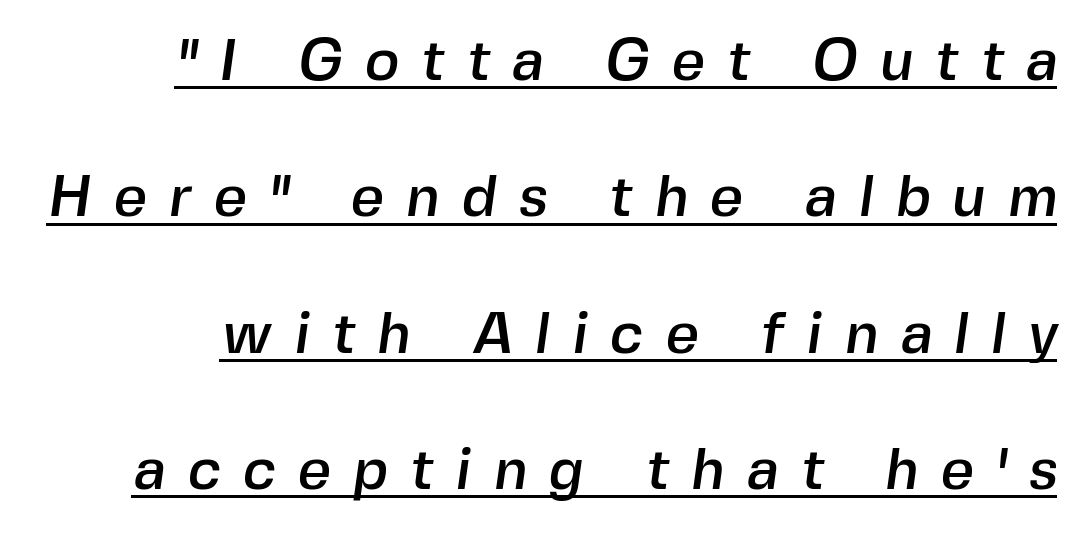
Q: Is the typeface a serif or a sans-serif typeface? A: Sans-serif.
Q: Is the text underlined? A: Yes.
Q: Is the spacing between letters normal or unusually wide? A: Unusually wide.
Q: Is the spacing between lines tight, normal or loose? A: Loose.
Q: Width (condensed, normal, or wide)? A: Normal.
Q: x-height? A: Medium.
Q: Monospaced? A: No.
